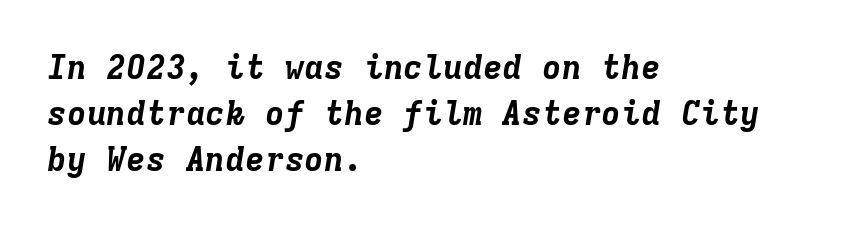
Compared with typical body copy, the letter spacing here is the same. The sample has been set heavy, in full bold. Baseline-to-baseline distance is the conventional proportion of letter height. Spacing verdict: monospaced, one width for all characters.
